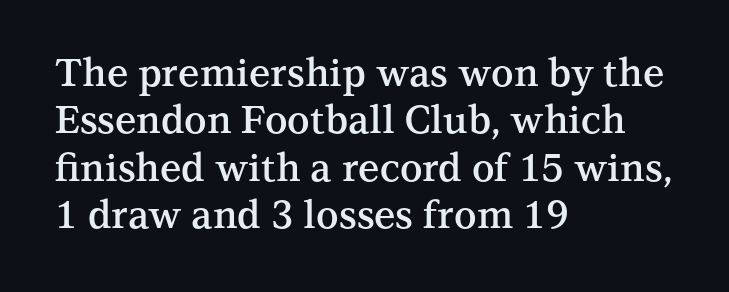
The image shows 38 px semibold serif type, upright; set left-aligned, normal line spacing (1.25x), normal letter spacing, not underlined; medium stroke contrast and a medium x-height.
